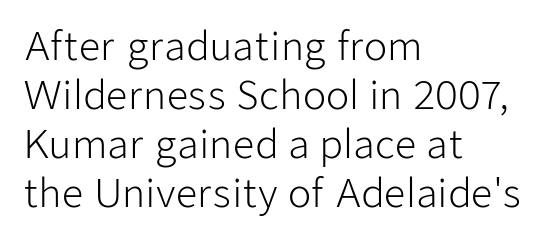
Every character sits straight up, as roman type does. The letters sit at their default tracking, neither squeezed nor spread. Visually the block forms a straight wall on the left and a jagged coastline on the right. This sample has the flowing, uneven cadence of proportional lettering.
